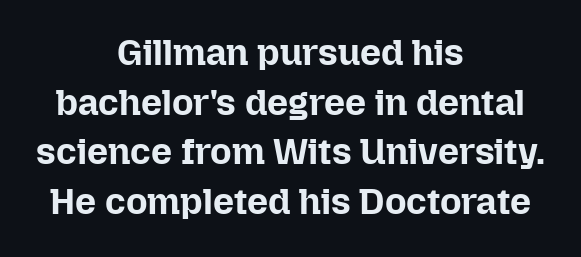
Has an underline been added? It has not. Does the copy run flush right? No — it is centered line by line. Between one letter and the next there's only the usual sliver of space. You'd pick this weight for a headline — it's a proper bold. Ordinary non-slanted type is in use.
